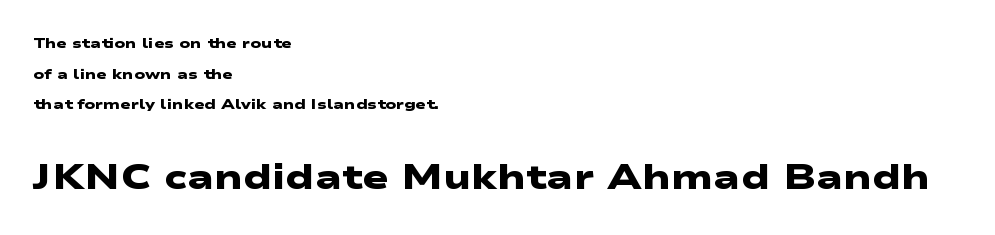
Notice the wide empty band between every row — that's loose leading. The rendering uses natural spacing where letterforms have individual widths. Rule under the text: the space is simply empty. Scale increases going downward across the two blocks. The strokes are fattened all the way to bold. Caption: multi-line text, flush left, ragged right.
